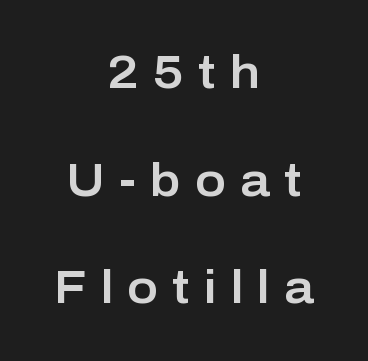
The image shows 46 px sans-serif type, upright; set centered, loose line spacing (2.34x), unusually wide letter spacing (+0.31 em), not underlined; low stroke contrast and a medium x-height.
